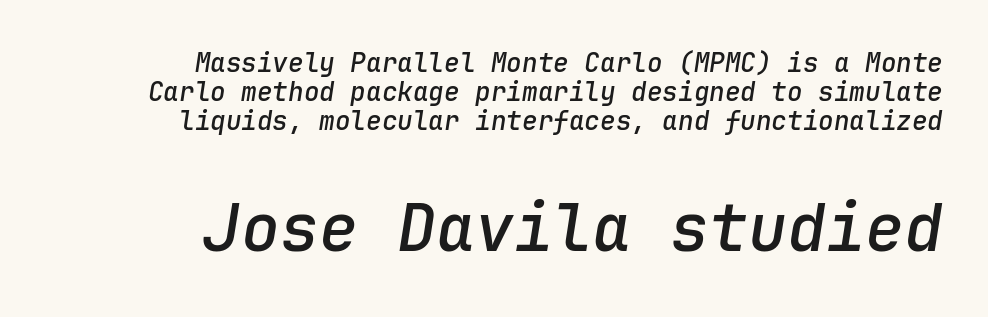
Size hierarchy here favors the trailing block over the leading one. Interline gaps are noticeably narrow in this sample. The rendering anchors every line to the right-hand side. The foot of each line stays bare and open. You could count columns in this text — the font is strictly monospaced. Rendered with sloped, italic letterforms.
